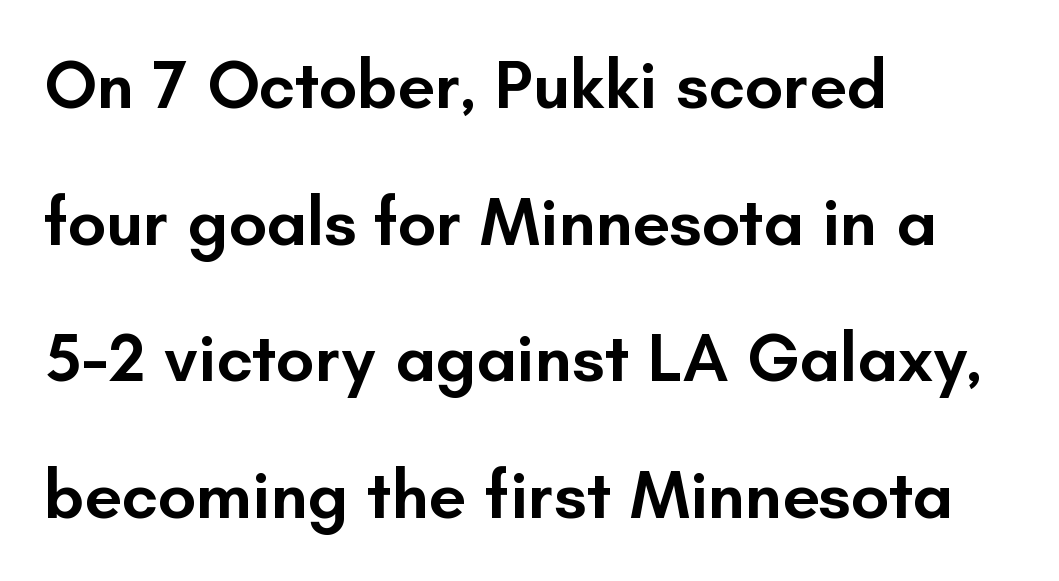
Think of a printed novel: that variable character pitch is what you see here. A semibold gives these letters moderate extra thickness, short of bold. Nothing unusual about the tracking: characters are spaced as the font intends. Any mark beneath the type? The region is blank. Layout note: lines flush left. This sample uses a sans-serif face.
